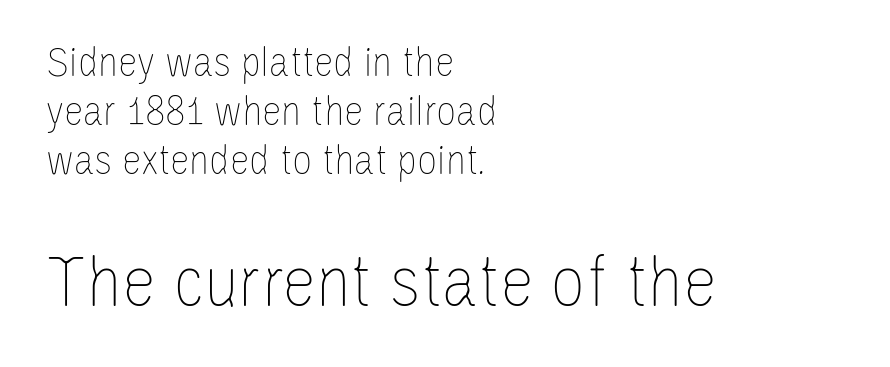
The image shows 77 px thin, condensed type, upright; set left-aligned, tight line spacing (1.11x), normal letter spacing, not underlined; the second (bottom) block is 1.75x larger; low stroke contrast and a large x-height.
